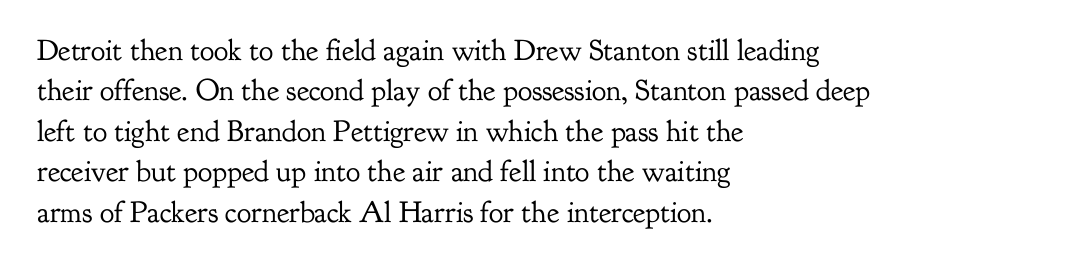
Every stem runs plumb, perpendicular to the baseline. Honestly, there is no underline to notice here at all. Check where the strokes stop: tiny serifs finish them off. Stroke thickness stays within the range of a standard reading face or lighter. Proportional: the letters do not fall into vertical columns. The passage shown stacks its lines at a standard gap.
